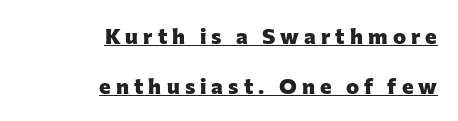
The image shows 22 px bold type, upright; set right-aligned, loose line spacing (2.28x), unusually wide letter spacing (+0.23 em), underlined.
